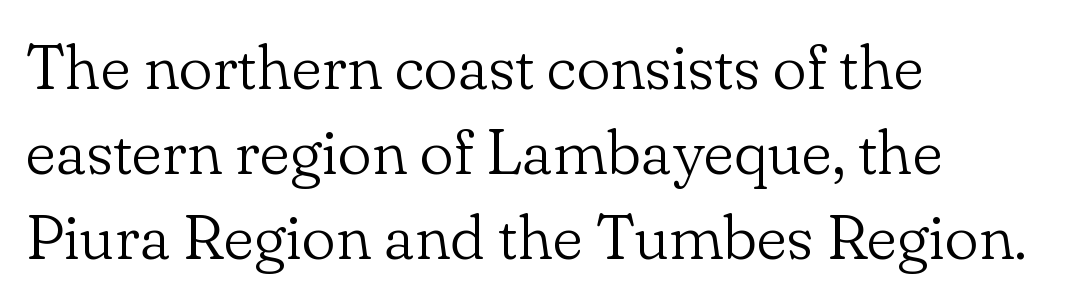
{"serif": "yes", "italic": "no", "bold": "no", "weight": "light", "width": "normal", "stroke_contrast": "low", "x_height": "small", "monospaced": "no", "underline": "no", "align": "left", "line_spacing": "normal", "line_spacing_ratio": 1.33, "letter_spacing": "normal", "letter_spacing_em": 0.0, "glyph_px": 64}
